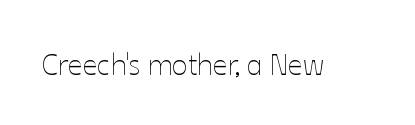
Note the varied advance widths — an 'i' is clearly narrower than an 'm'. Each stroke keeps to a modest, everyday thickness or less. The passage shown is not underscored anywhere. When letters stand straight like this, we call the style roman or upright. Letter spacing: default.
